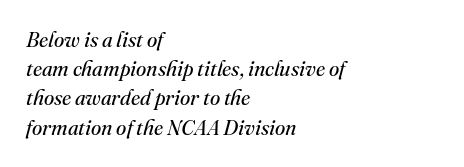
{"italic": "yes", "lean": "right", "slant_degrees": 16, "bold": "no", "underline": "no", "align": "left", "line_spacing": "normal", "line_spacing_ratio": 1.39, "letter_spacing": "normal", "letter_spacing_em": 0.0, "glyph_px": 21}
